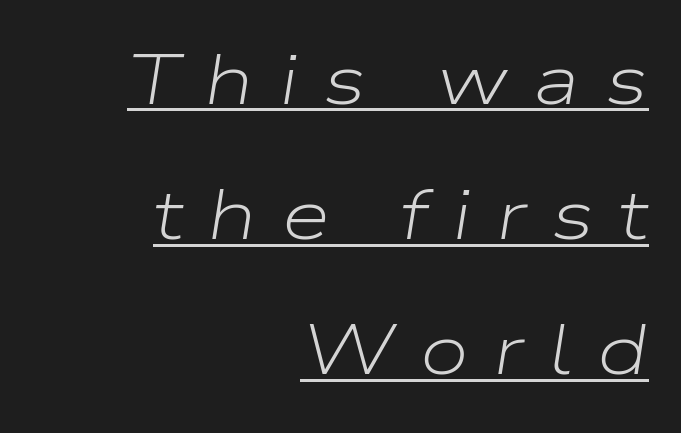
Short and long lines alike share a common ending point at right. You could fit nearly another row in the gap between these rows. No heavy texture on the line: the type isn't bold. Honestly, the letter spacing is so wide it's the main thing you notice. Students, observe the line beneath the letters — that is underlining.
